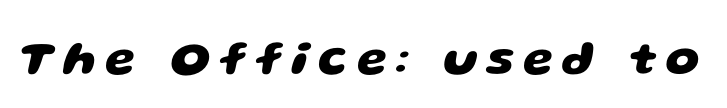
The image shows 48 px heavy, wide sans-serif type; set unusually wide letter spacing (+0.2 em), not underlined; low stroke contrast and a large x-height.
